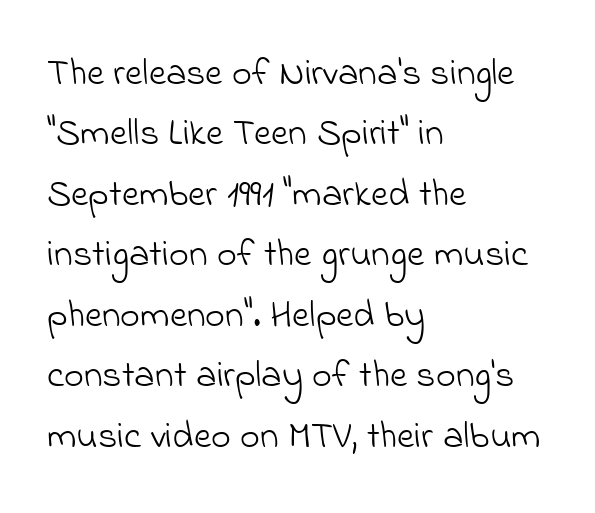
Does extra space separate the letters? No, they use regular spacing. The text was rendered using a sans face with plain stroke endings. The weight would be labelled regular, book, light, or lighter still. Bare-footed words on every line. Character widths vary here, with narrow letters taking less room than wide ones. Alignment: flush left.
